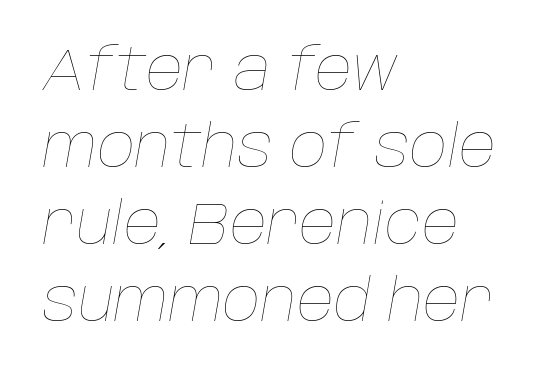
Short note: letters normally spaced. The typography opts for an oblique posture over an upright one. Stroke thickness stays within the range of a standard reading face or lighter. Visually the block forms a straight wall on the left and a jagged coastline on the right.
